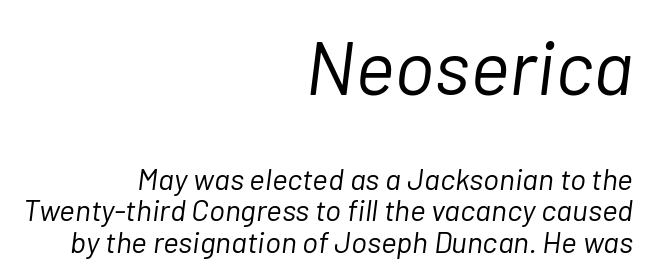
These glyphs show unthickened strokes, regular width or finer. Note: larger setting up top, smaller setting below. A clean baseline with only descenders dipping below it. If you measured baseline to baseline, you'd find a short distance.
